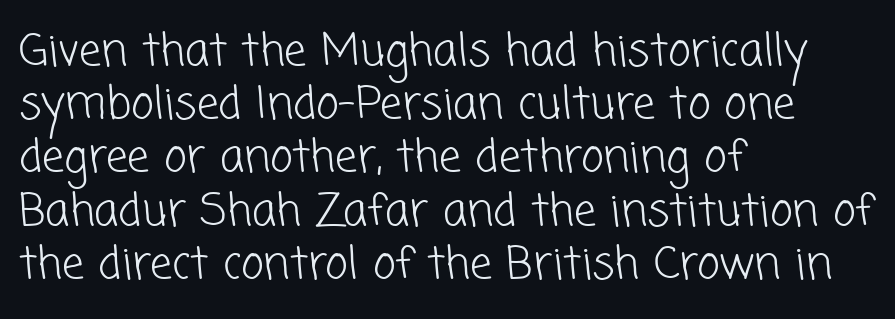
You could not count columns in this text — the font is proportionally spaced. The space beneath each line is pristine and unruled. Here the glyphs are tracked normally, forming tight word shapes. Regarding serifs, this sample does without them. Each stroke keeps to a modest, everyday thickness or less. Notice how the passage keeps a crisp vertical edge on the left only.
